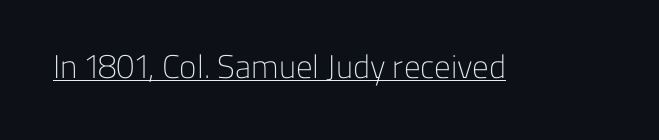
Unlike italic type, these characters show no tilt at all. Do the characters align in a grid? No, the font is proportional. Ink coverage per letter is moderate at most. Nothing sits at the stroke ends, so this counts as sans-serif. Quick note: underline on. These lines keep a tight, regular rhythm from letter to letter.
